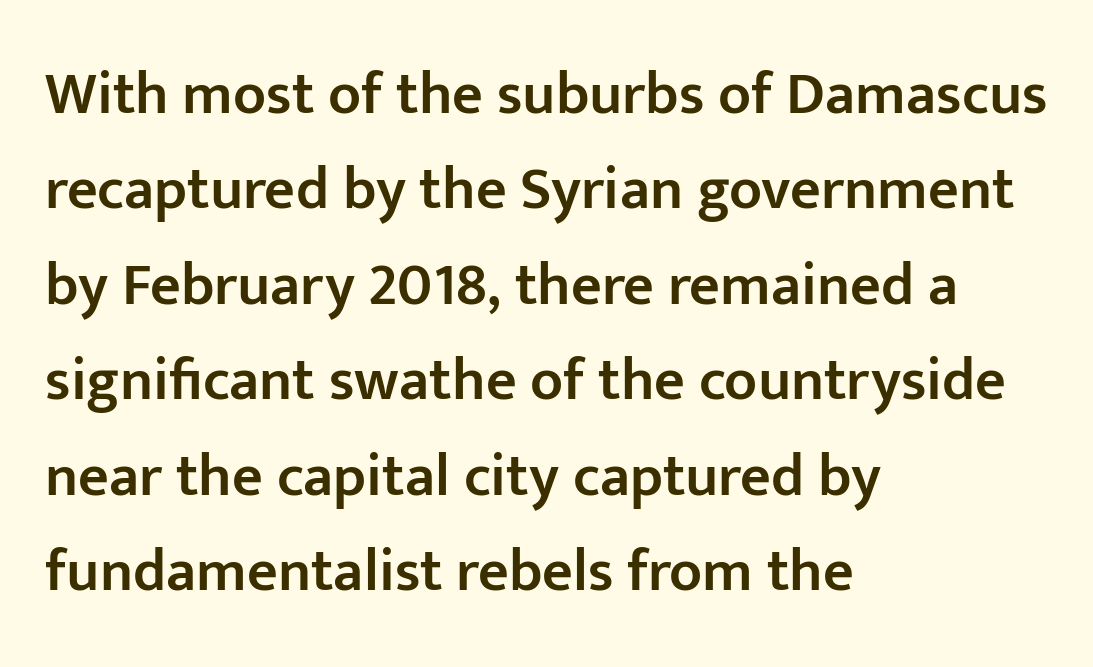
{"serif": "no", "italic": "no", "bold": "semi", "weight": "semibold", "width": "normal", "stroke_contrast": "low", "x_height": "medium", "monospaced": "no", "underline": "no", "align": "left", "line_spacing": "normal", "line_spacing_ratio": 1.59, "letter_spacing": "normal", "letter_spacing_em": 0.0, "glyph_px": 60}
